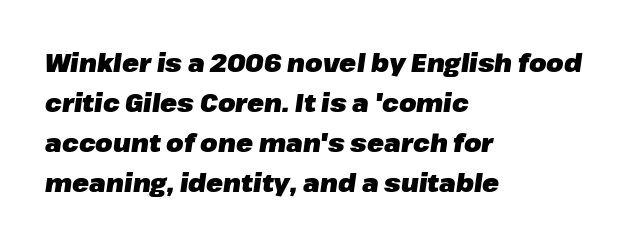
Q: Is the text bold? A: Yes.
Q: Is the text italic (slanted)? A: Yes, it leans right by about 8 degrees.
Q: Is the text underlined? A: No.
Q: How is the paragraph aligned? A: Left-aligned.
Q: Is the spacing between letters normal or unusually wide? A: Normal.
Q: Is the spacing between lines tight, normal or loose? A: Normal.
